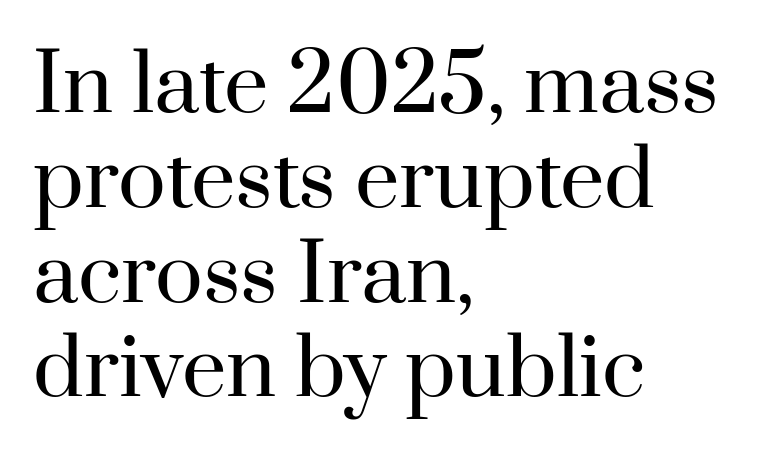
The image shows 79 px regular-weight serif type, upright; set left-aligned, line spacing 1.2x, normal letter spacing, not underlined; high stroke contrast and a small x-height.
